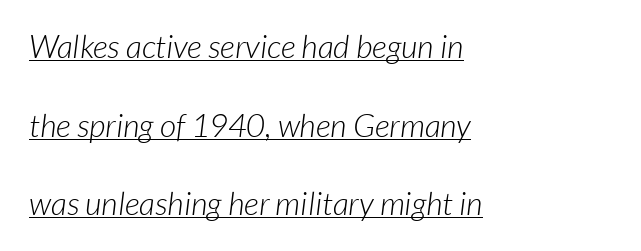
The image shows 32 px light sans-serif type; set left-aligned, loose line spacing (2.46x), normal letter spacing, underlined; low stroke contrast and a medium x-height.
